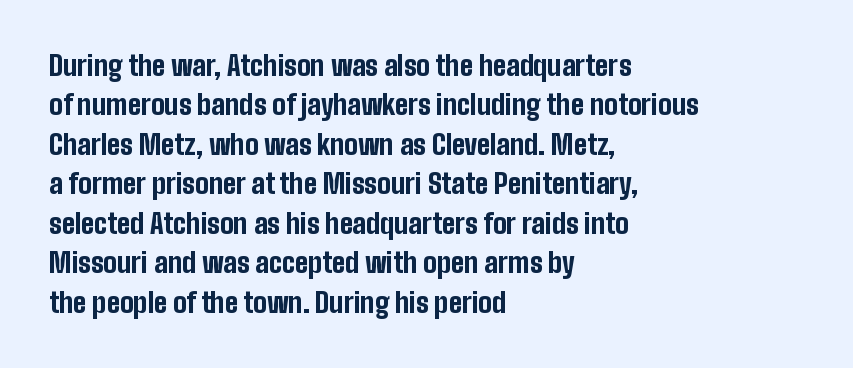
The line texture is even and compact thanks to regular tracking. Notice how the passage keeps a crisp vertical edge on the left only. Rendered with straight, roman letterforms. A bare baseline throughout the passage. One glance says typical: line gaps are just what's usual.
